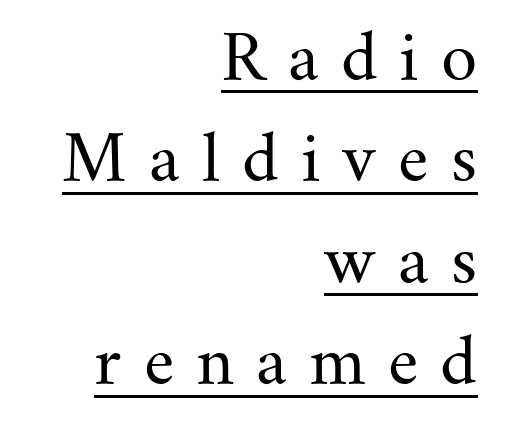
The image shows 63 px regular-weight serif type, upright; set right-aligned, normal line spacing (1.61x), unusually wide letter spacing (+0.35 em), underlined; medium stroke contrast and a small x-height.
